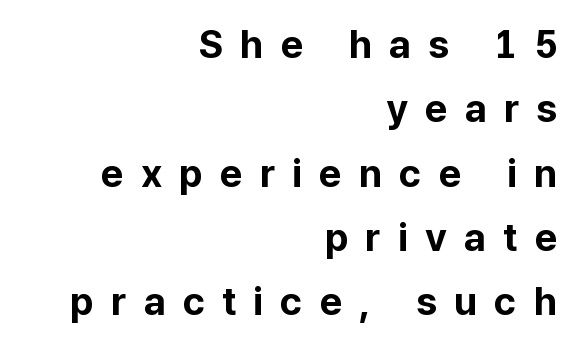
{"serif": "no", "italic": "no", "bold": "yes", "weight": "bold", "width": "normal", "stroke_contrast": "low", "x_height": "medium", "monospaced": "no", "underline": "no", "align": "right", "line_spacing": "normal", "line_spacing_ratio": 1.65, "letter_spacing": "wide", "letter_spacing_em": 0.44, "glyph_px": 39}
